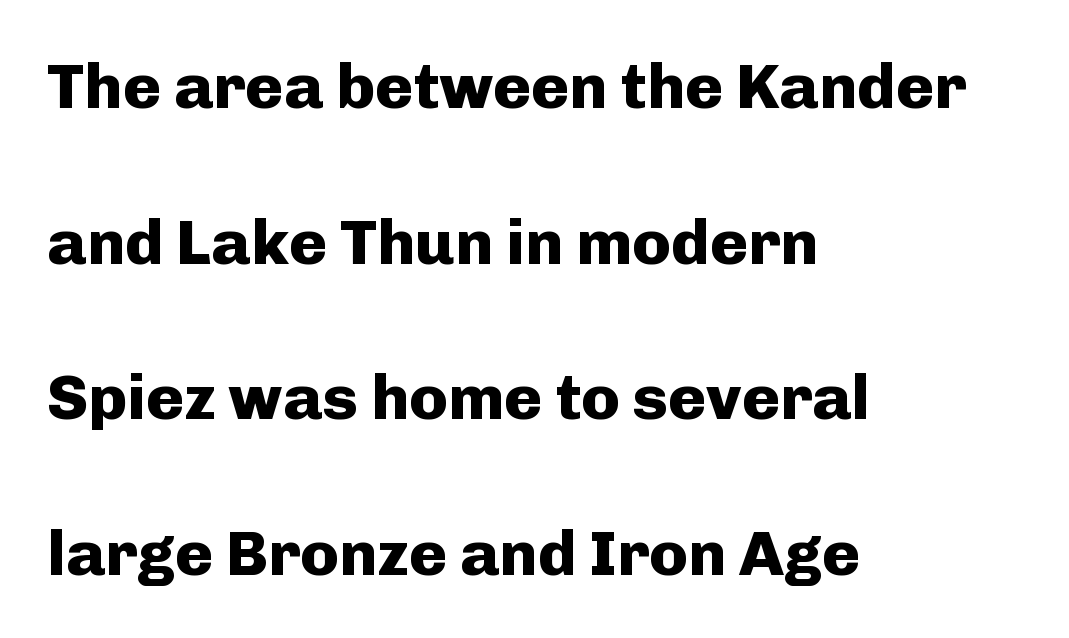
{"serif": "no", "italic": "no", "bold": "yes", "weight": "heavy", "width": "normal", "stroke_contrast": "low", "x_height": "medium", "monospaced": "no", "underline": "no", "align": "left", "line_spacing": "loose", "line_spacing_ratio": 2.43, "letter_spacing": "normal", "letter_spacing_em": 0.0, "glyph_px": 64}
